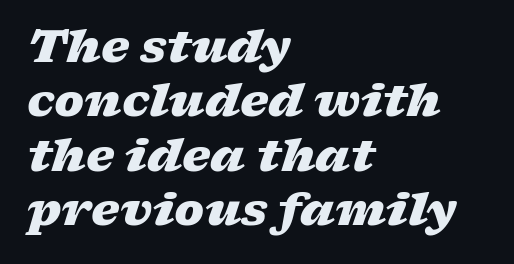
Q: Is the text bold? A: Yes.
Q: Is the text italic (slanted)? A: Yes, it leans right by about 17 degrees.
Q: Is the text underlined? A: No.
Q: How is the paragraph aligned? A: Left-aligned.
Q: Is the spacing between letters normal or unusually wide? A: Normal.
Q: Width (condensed, normal, or wide)? A: Wide.
Q: Stroke contrast? A: Low.
Q: x-height? A: Medium.
Q: Monospaced? A: No.
